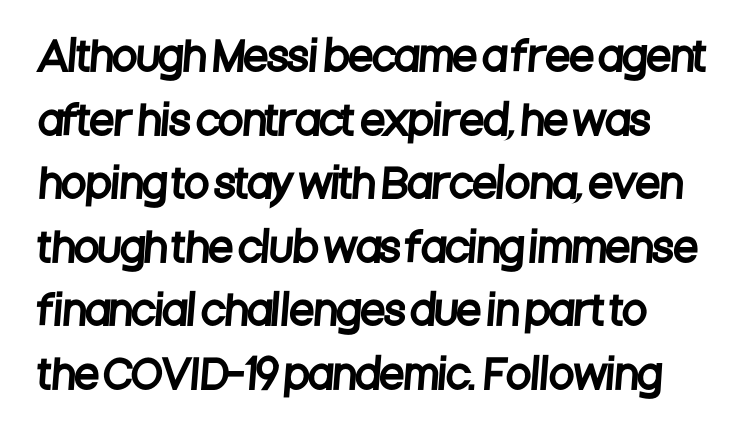
Q: Is the typeface a serif or a sans-serif typeface? A: Sans-serif.
Q: Is the text underlined? A: No.
Q: Is the spacing between letters normal or unusually wide? A: Normal.
Q: Is the spacing between lines tight, normal or loose? A: Normal.
Q: Width (condensed, normal, or wide)? A: Condensed.
Q: Stroke contrast? A: Low.
Q: x-height? A: Large.
Q: Monospaced? A: No.
